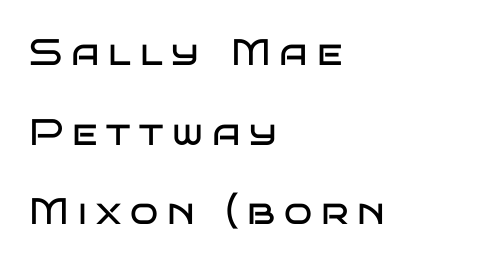
Q: Is the text bold? A: No.
Q: Is the text italic (slanted)? A: No, it is upright.
Q: Is the typeface a serif or a sans-serif typeface? A: Sans-serif.
Q: Is the text underlined? A: No.
Q: How is the paragraph aligned? A: Left-aligned.
Q: Is the spacing between letters normal or unusually wide? A: Unusually wide.
Q: Is the spacing between lines tight, normal or loose? A: Loose.
Q: Width (condensed, normal, or wide)? A: Wide.
Q: Stroke contrast? A: Low.
Q: x-height? A: Large.
Q: Monospaced? A: No.
